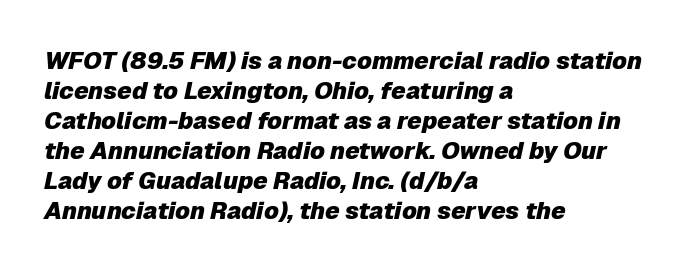
{"italic": "yes", "lean": "right", "slant_degrees": 12, "bold": "yes", "underline": "no", "align": "left", "line_spacing": "normal", "line_spacing_ratio": 1.25, "letter_spacing": "normal", "letter_spacing_em": 0.0, "glyph_px": 24}
